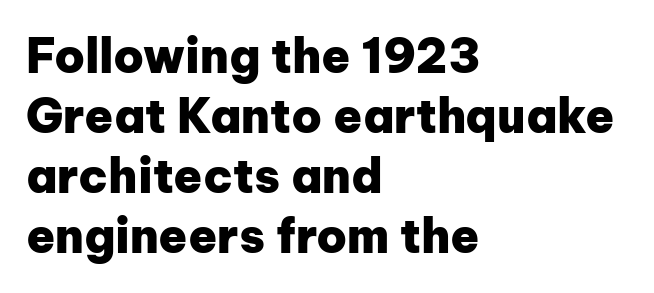
Q: Is the text bold? A: Yes.
Q: Is the text italic (slanted)? A: No, it is upright.
Q: Is the typeface a serif or a sans-serif typeface? A: Sans-serif.
Q: Is the text underlined? A: No.
Q: How is the paragraph aligned? A: Left-aligned.
Q: Is the spacing between letters normal or unusually wide? A: Normal.
Q: Is the spacing between lines tight, normal or loose? A: Normal.
Q: Width (condensed, normal, or wide)? A: Normal.
Q: Stroke contrast? A: Low.
Q: x-height? A: Medium.
Q: Monospaced? A: No.
